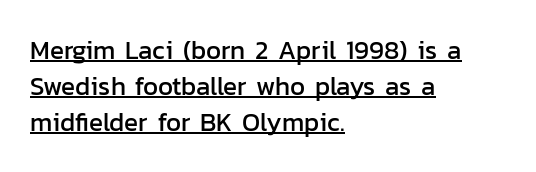
The image shows 26 px text type, upright; set left-aligned, normal line spacing (1.38x), normal letter spacing, underlined.
